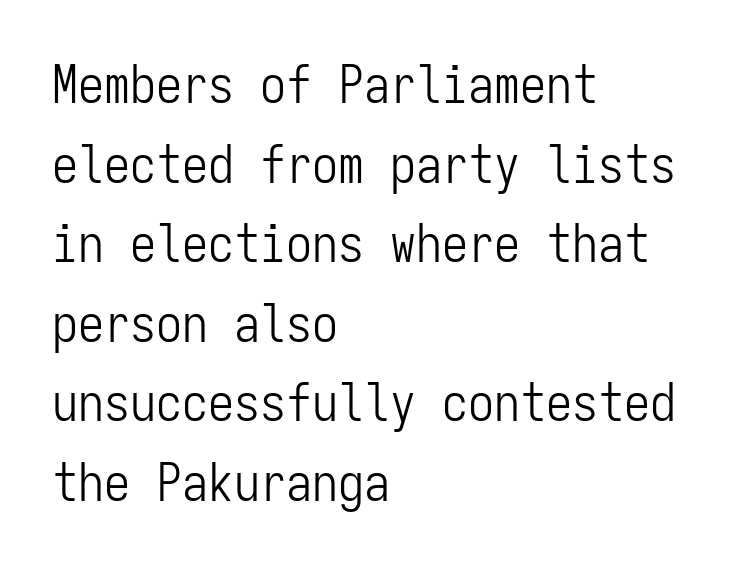
{"serif": "no", "italic": "no", "bold": "no", "weight": "light", "width": "condensed", "stroke_contrast": "low", "x_height": "medium", "monospaced": "yes", "underline": "no", "align": "left", "line_spacing": "normal", "line_spacing_ratio": 1.53, "letter_spacing": "normal", "letter_spacing_em": 0.0, "glyph_px": 52}
